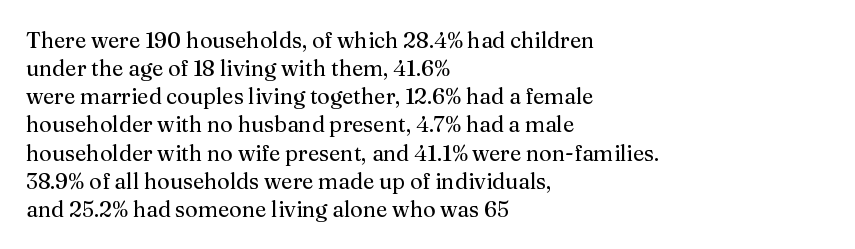
The image shows 22 px text type, upright; set left-aligned, normal line spacing (1.28x), normal letter spacing, not underlined.
